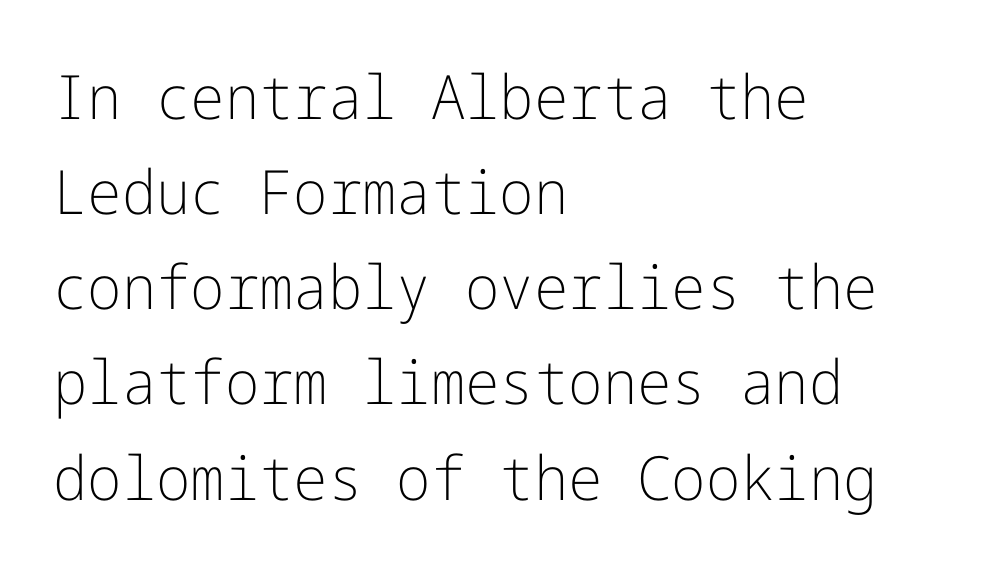
Vertical stems look standard width or narrower in stroke. Notice how descenders clear the ascenders below comfortably — that's standard leading. Check where the strokes stop: nothing finishes them off — pure sans. Reading down the block, your eye returns to a fixed left position each line. The type is set solid horizontally, with unmodified tracking. Every character sits straight up, as roman type does.
